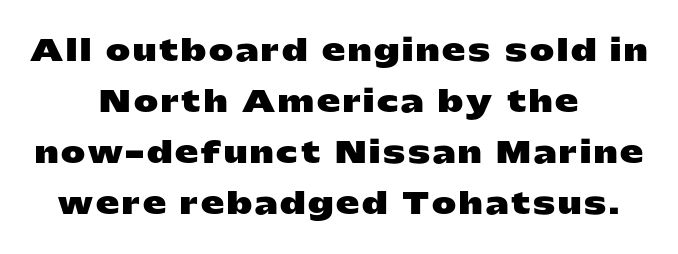
{"serif": "no", "italic": "no", "bold": "yes", "weight": "heavy", "width": "wide", "stroke_contrast": "low", "x_height": "medium", "monospaced": "no", "underline": "no", "align": "center", "line_spacing_ratio": 1.76, "glyph_px": 29}
